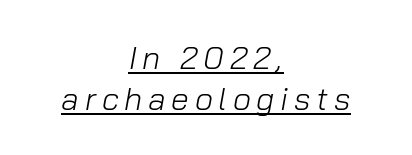
{"italic": "yes", "lean": "right", "slant_degrees": 10, "bold": "no", "weight": "light", "width": "normal", "stroke_contrast": "low", "x_height": "medium", "monospaced": "no", "underline": "yes", "align": "center", "line_spacing": "normal", "line_spacing_ratio": 1.27, "glyph_px": 32}
